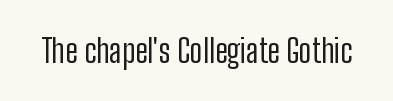
Here the designer chose a conventional face with non-uniform glyph widths. Is the stroke heavy? The answer is a plain regular-or-lighter. The tracking reads as untouched default to a designer's eye. The designer went with a sans here, leaving each stem footless.
